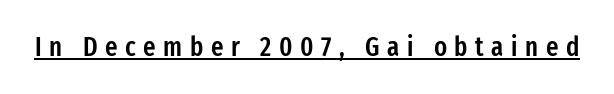
Q: Is the text bold? A: Semi-bold.
Q: Is the text italic (slanted)? A: No, it is upright.
Q: Is the text underlined? A: Yes.
Q: Is the spacing between letters normal or unusually wide? A: Unusually wide.
